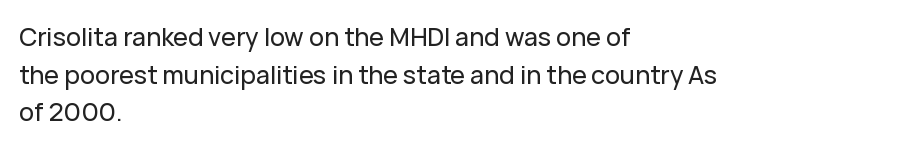
Q: Is the text italic (slanted)? A: No, it is upright.
Q: Is the text underlined? A: No.
Q: How is the paragraph aligned? A: Left-aligned.
Q: Is the spacing between letters normal or unusually wide? A: Normal.
Q: Is the spacing between lines tight, normal or loose? A: Normal.
